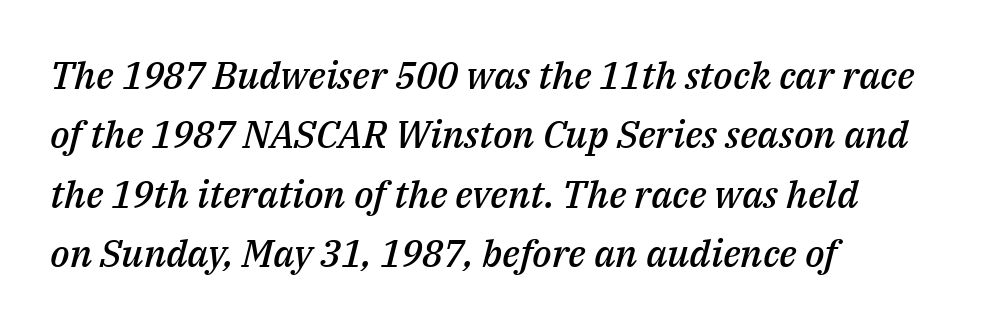
{"italic": "yes", "lean": "right", "slant_degrees": 14, "bold": "semi", "weight": "semibold", "width": "normal", "stroke_contrast": "medium", "x_height": "medium", "monospaced": "no", "underline": "no", "align": "left", "line_spacing": "normal", "line_spacing_ratio": 1.56, "letter_spacing": "normal", "letter_spacing_em": 0.0, "glyph_px": 38}
